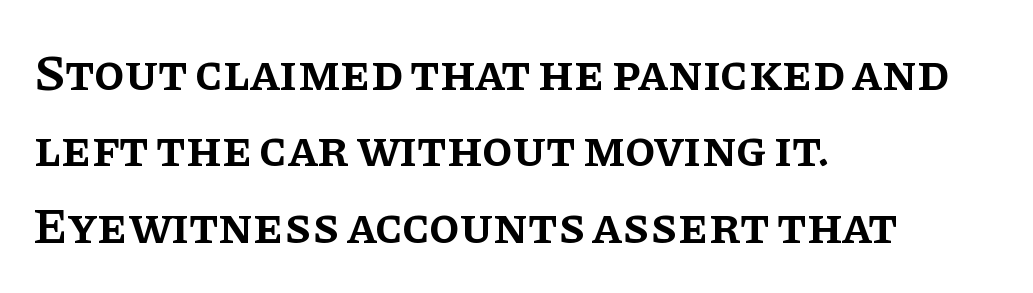
The passage shown is typed in a proportional face where columns would drift. The passage shown has conventional tracking throughout. The letters carry serifs — small finishing strokes at the ends of their stems. Every character sits straight up, as roman type does.
